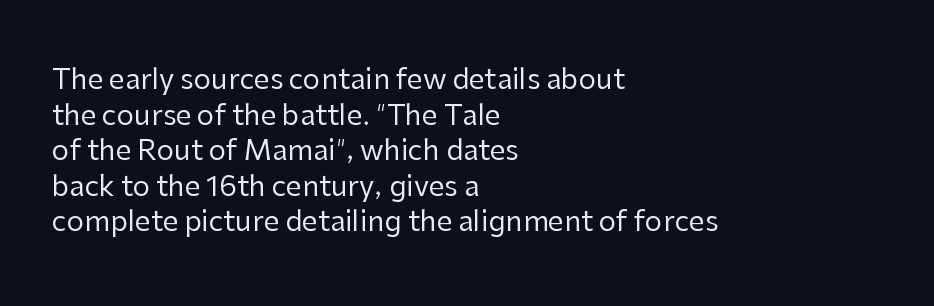
The image shows 28 px regular-weight sans-serif type, upright; set left-aligned, normal line spacing (1.27x), normal letter spacing, not underlined; low stroke contrast and a medium x-height.
